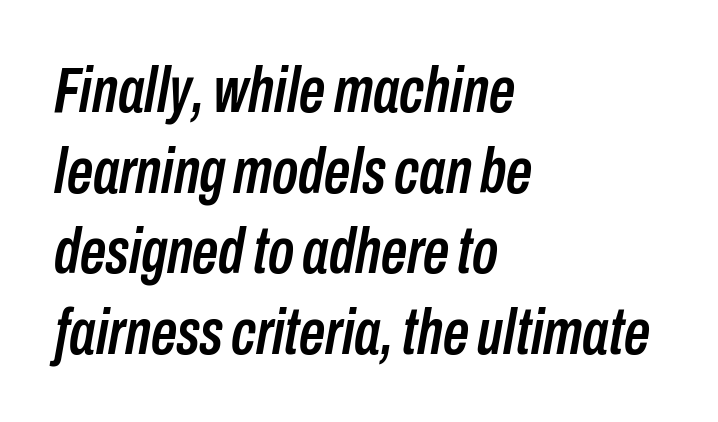
Q: Is the text italic (slanted)? A: Yes, it leans right by about 10 degrees.
Q: Is the text underlined? A: No.
Q: How is the paragraph aligned? A: Left-aligned.
Q: Is the spacing between letters normal or unusually wide? A: Normal.
Q: Width (condensed, normal, or wide)? A: Condensed.
Q: Stroke contrast? A: Low.
Q: x-height? A: Medium.
Q: Monospaced? A: No.
